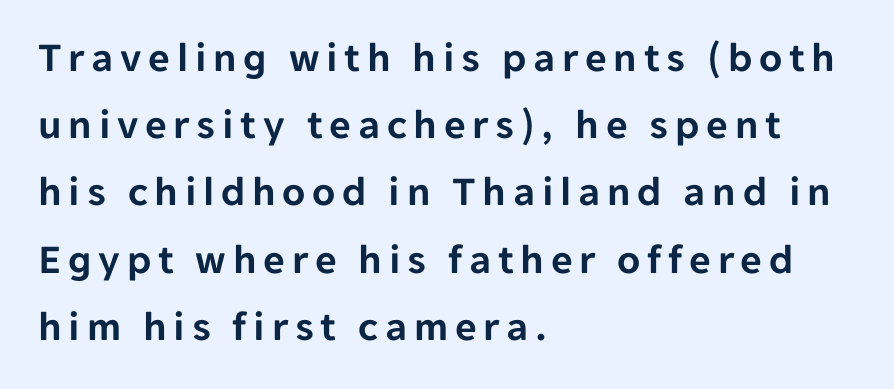
Posture: upright roman. Is there much room between lines? A standard amount, neither cramped nor airy. Is this a fixed-width face? No — the glyphs have proportional, varying widths. Left-aligned paragraph, ragged on the right. A typesetter would label this face a sans. Anything drawn beneath the words? Only blank space.
